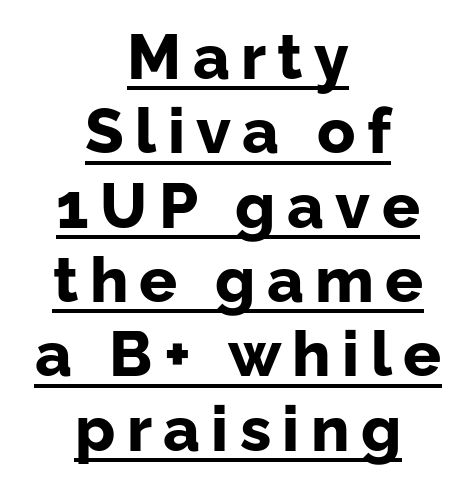
Q: Is the text bold? A: Yes.
Q: Is the text italic (slanted)? A: No, it is upright.
Q: Is the typeface a serif or a sans-serif typeface? A: Sans-serif.
Q: Is the text underlined? A: Yes.
Q: How is the paragraph aligned? A: Centered.
Q: Width (condensed, normal, or wide)? A: Normal.
Q: Stroke contrast? A: Low.
Q: x-height? A: Medium.
Q: Monospaced? A: No.
